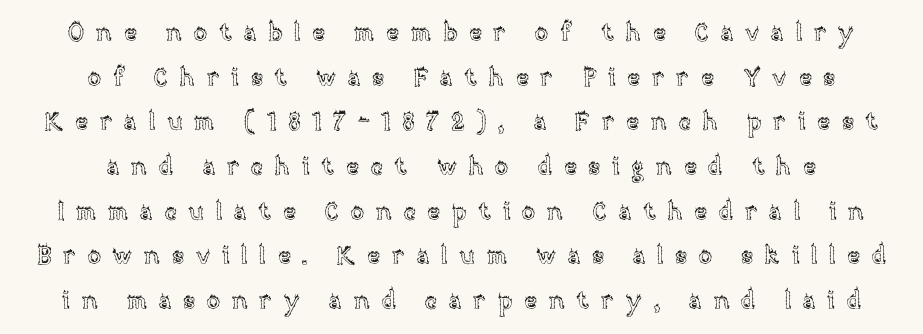
{"italic": "no", "underline": "no", "align": "center", "line_spacing_ratio": 1.86, "letter_spacing": "wide", "letter_spacing_em": 0.49, "glyph_px": 24}
